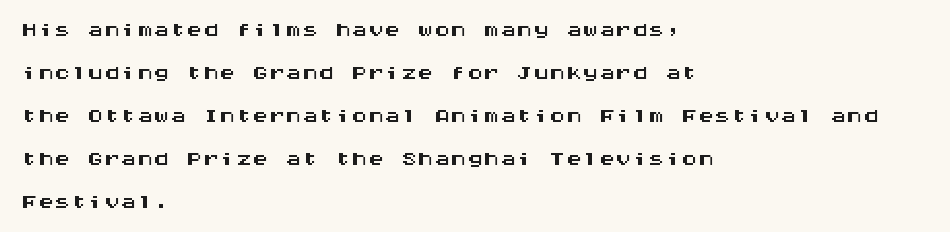
Tracking here is standard; glyphs follow each other at the usual distance. Characters remain perfectly vertical along every line. The rendering shows plain stroke endings on the letterforms — a sans-serif design. The letters march in equal steps, a hallmark of fixed-pitch type.
